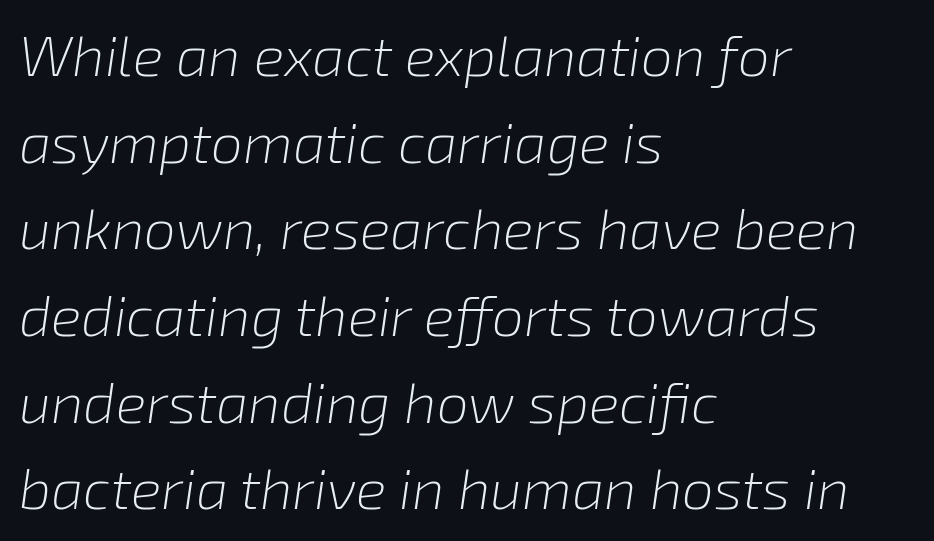
Q: Is the text bold? A: No.
Q: Is the text italic (slanted)? A: Yes, it leans right by about 8 degrees.
Q: Is the text underlined? A: No.
Q: How is the paragraph aligned? A: Left-aligned.
Q: Is the spacing between letters normal or unusually wide? A: Normal.
Q: Is the spacing between lines tight, normal or loose? A: Normal.
Q: Width (condensed, normal, or wide)? A: Normal.
Q: Stroke contrast? A: Low.
Q: x-height? A: Medium.
Q: Monospaced? A: No.
